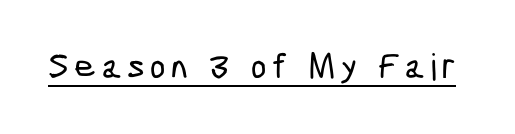
Q: Is the typeface a serif or a sans-serif typeface? A: Sans-serif.
Q: Is the text underlined? A: Yes.
Q: Width (condensed, normal, or wide)? A: Condensed.
Q: Stroke contrast? A: Low.
Q: x-height? A: Medium.
Q: Monospaced? A: No.
